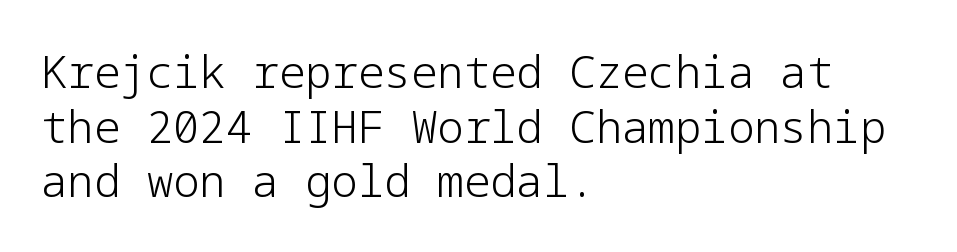
Is the block centered? No — it sits flush against the left margin. The designer went with a sans here, leaving each stem footless. The gap between lines stays unmarked. No extra tracking has been applied to these lines.
